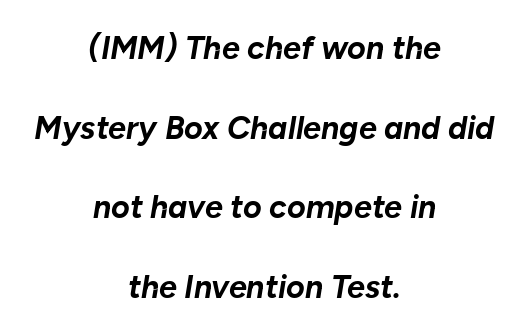
The lines are spread far apart with generous leading. The text block is weighted toward neither margin, spreading evenly from the middle. This sample has the flowing, uneven cadence of proportional lettering. No word sits above an underline.
